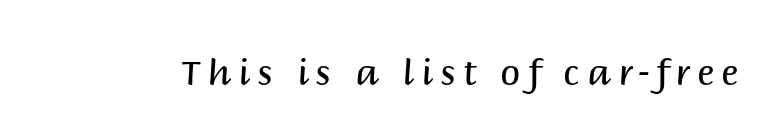
Q: Is the text bold? A: No.
Q: Is the text italic (slanted)? A: Yes.
Q: Is the typeface a serif or a sans-serif typeface? A: Sans-serif.
Q: Is the text underlined? A: No.
Q: Is the spacing between letters normal or unusually wide? A: Unusually wide.
Q: Width (condensed, normal, or wide)? A: Normal.
Q: Stroke contrast? A: Medium.
Q: x-height? A: Large.
Q: Monospaced? A: No.
